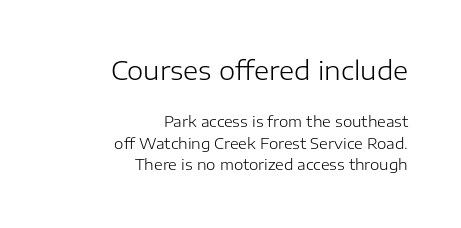
The image shows 26 px text type, upright; set right-aligned, normal line spacing (1.44x), normal letter spacing, not underlined; the first (top) block is 1.73x larger.
